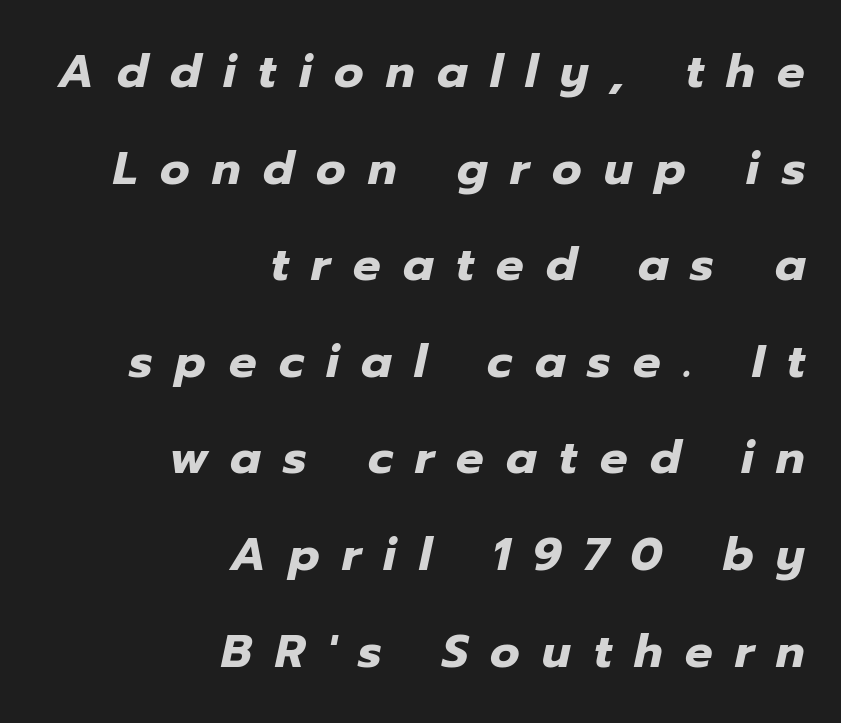
Q: Is the text bold? A: Yes.
Q: Is the text italic (slanted)? A: Yes, it leans right by about 12 degrees.
Q: Is the text underlined? A: No.
Q: How is the paragraph aligned? A: Right-aligned.
Q: Is the spacing between letters normal or unusually wide? A: Unusually wide.
Q: Is the spacing between lines tight, normal or loose? A: Loose.
Q: Width (condensed, normal, or wide)? A: Normal.
Q: Stroke contrast? A: Low.
Q: x-height? A: Medium.
Q: Monospaced? A: No.
